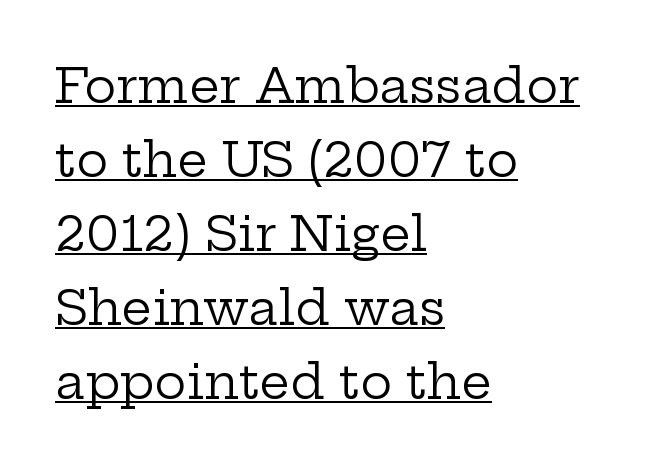
A rule runs beneath these lines of type. Each letter keeps its own natural width here, so spacing adapts to shape. The rendering keeps characters at their native spacing. Serif or sans? Serif — the stroke terminals have little feet. This rendering uses left alignment, leaving the right contour irregular.
